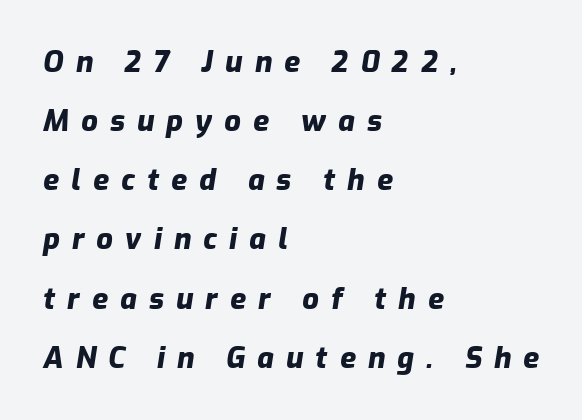
A typesetter would call this leading open, well beyond the default. Plain, unruled lines of type. Think of a printed novel: that variable character pitch is what you see here. One-word summary of the alignment: left. Tall strokes in this sample are angled rather than plumb.
